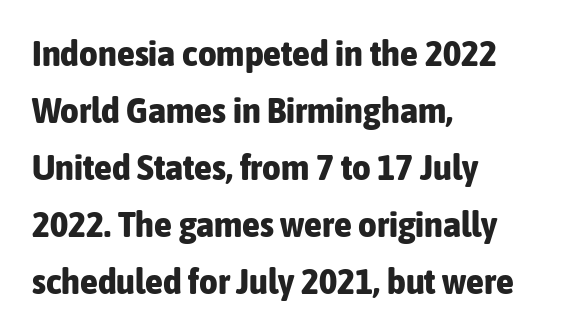
{"serif": "no", "italic": "no", "bold": "yes", "weight": "bold", "width": "condensed", "stroke_contrast": "low", "x_height": "medium", "monospaced": "no", "underline": "no", "align": "left", "line_spacing": "normal", "line_spacing_ratio": 1.58, "letter_spacing": "normal", "letter_spacing_em": 0.0, "glyph_px": 36}
